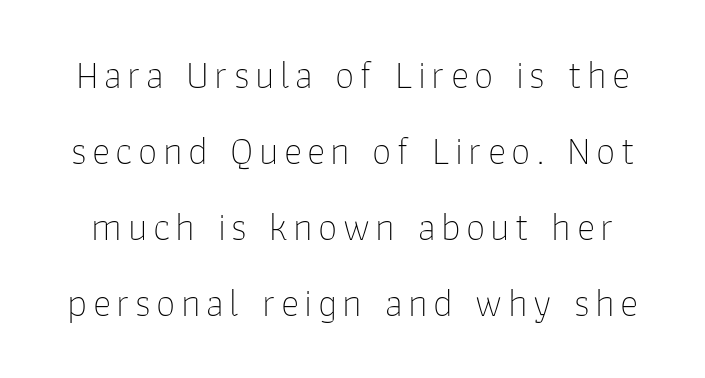
Q: Is the text bold? A: No.
Q: Is the text italic (slanted)? A: No, it is upright.
Q: Is the typeface a serif or a sans-serif typeface? A: Sans-serif.
Q: Is the text underlined? A: No.
Q: Is the spacing between lines tight, normal or loose? A: Loose.
Q: Width (condensed, normal, or wide)? A: Normal.
Q: Stroke contrast? A: Low.
Q: x-height? A: Medium.
Q: Monospaced? A: No.
